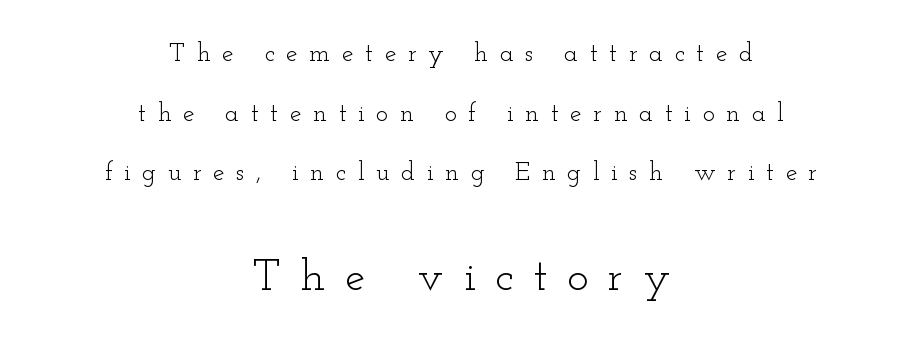
{"serif": "yes", "italic": "no", "bold": "no", "weight": "light", "width": "wide", "stroke_contrast": "low", "x_height": "small", "monospaced": "no", "underline": "no", "align": "center", "line_spacing": "loose", "line_spacing_ratio": 2.29, "letter_spacing": "wide", "letter_spacing_em": 0.44, "larger_block": "second", "size_ratio": 1.73, "glyph_px": 45}
